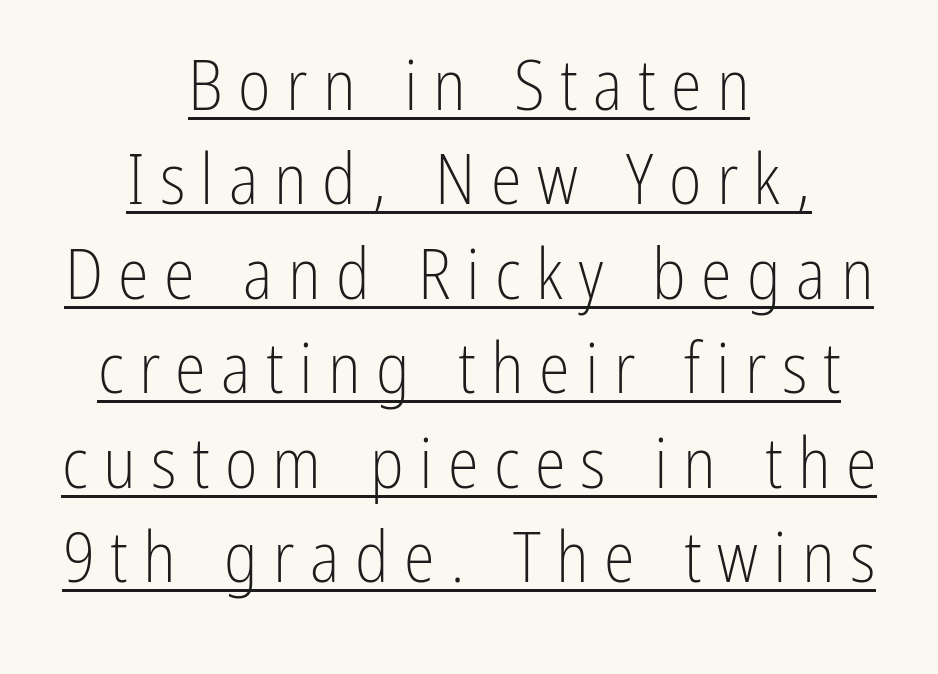
The image shows 70 px light, condensed sans-serif type, upright; set centered, normal line spacing (1.35x), unusually wide letter spacing (+0.22 em), underlined; low stroke contrast and a medium x-height.
